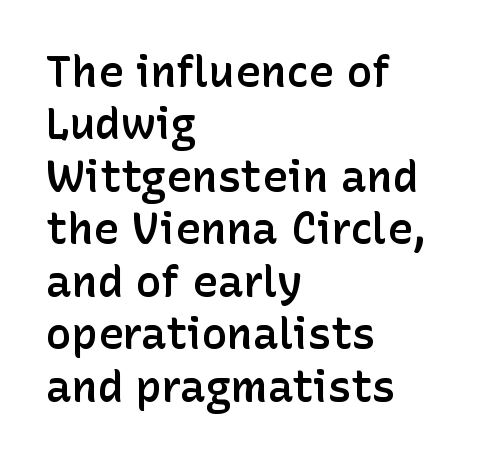
The face used here is proportionally spaced, like ordinary book or web type. These lines are composed in type without serifs. It's the straight-up-and-down kind of type. Horizontal alignment here is leftward, the default for most running prose.
